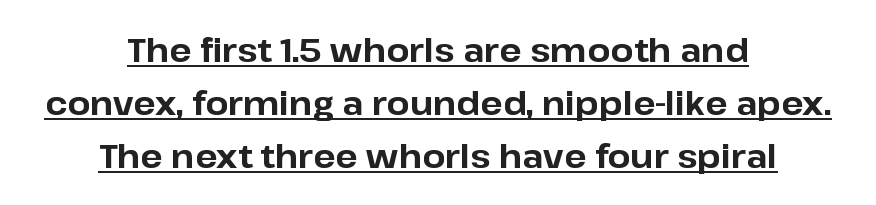
The image shows 33 px bold sans-serif type, upright; set centered, normal line spacing (1.61x), normal letter spacing, underlined; low stroke contrast and a medium x-height.
